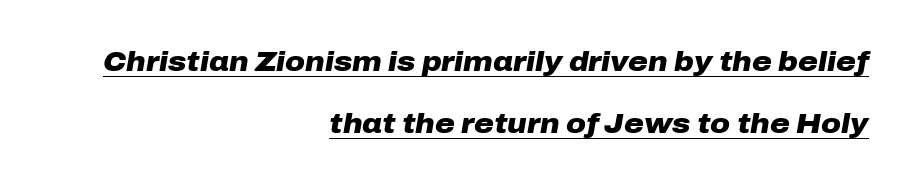
The image shows 27 px bold type, italic (leaning right); set right-aligned, loose line spacing (2.28x), normal letter spacing, underlined.
